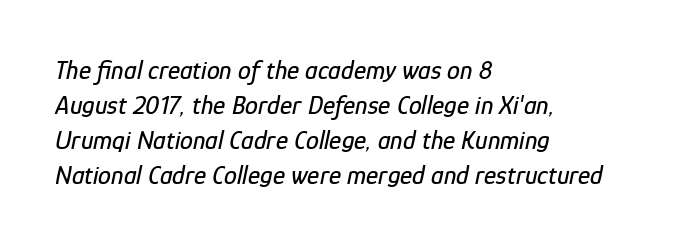
{"italic": "yes", "lean": "right", "slant_degrees": 12, "underline": "no", "align": "left", "line_spacing": "normal", "line_spacing_ratio": 1.35, "letter_spacing": "normal", "letter_spacing_em": 0.0, "glyph_px": 26}
